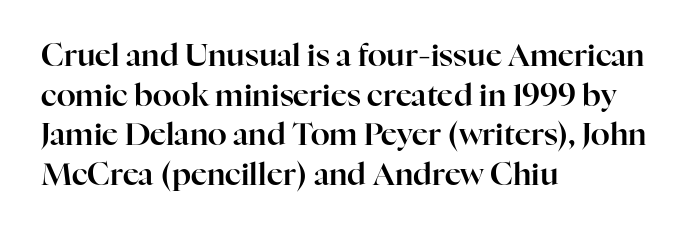
{"serif": "yes", "italic": "no", "width": "normal", "stroke_contrast": "high", "x_height": "medium", "monospaced": "no", "underline": "no", "align": "left", "line_spacing": "normal", "line_spacing_ratio": 1.28, "letter_spacing": "normal", "letter_spacing_em": 0.0, "glyph_px": 31}
